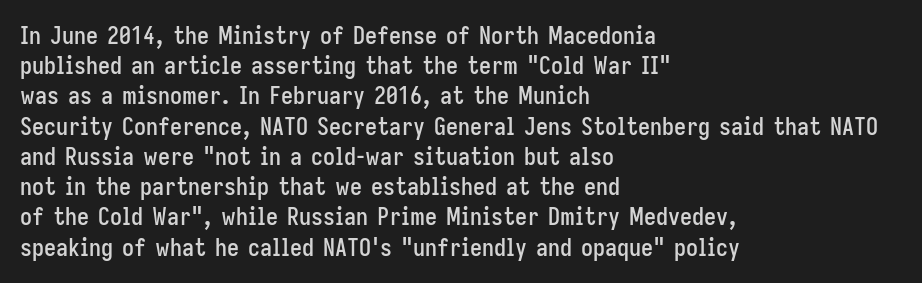
{"italic": "no", "underline": "no", "align": "left", "line_spacing": "normal", "line_spacing_ratio": 1.26, "letter_spacing": "normal", "letter_spacing_em": 0.0, "glyph_px": 24}
